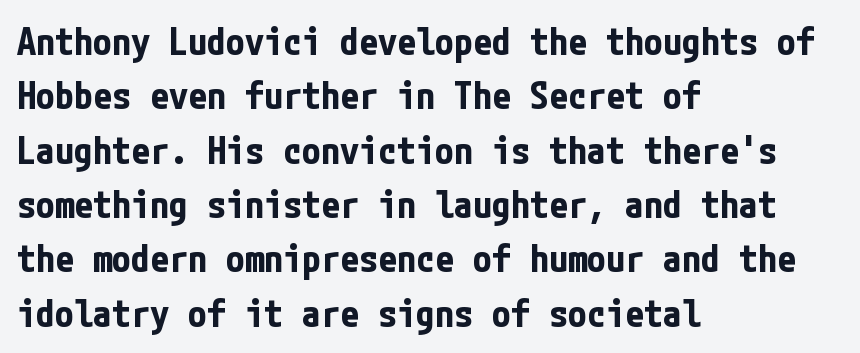
Q: Is the text bold? A: Yes.
Q: Is the text italic (slanted)? A: No, it is upright.
Q: Is the typeface a serif or a sans-serif typeface? A: Sans-serif.
Q: Is the text underlined? A: No.
Q: How is the paragraph aligned? A: Left-aligned.
Q: Is the spacing between letters normal or unusually wide? A: Normal.
Q: Is the spacing between lines tight, normal or loose? A: Normal.
Q: Width (condensed, normal, or wide)? A: Condensed.
Q: Stroke contrast? A: Low.
Q: x-height? A: Medium.
